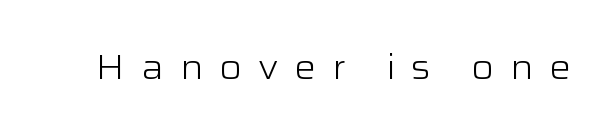
Has an underline been added? It has not. The rendering uses natural spacing where letterforms have individual widths. Observe the absence of serifs on each vertical stroke in this sample. Does the lettering tilt? It doesn't — this is upright. There is plenty of visible air inserted between adjacent glyphs. The font sits on the lighter half of the weight spectrum, regular included.
